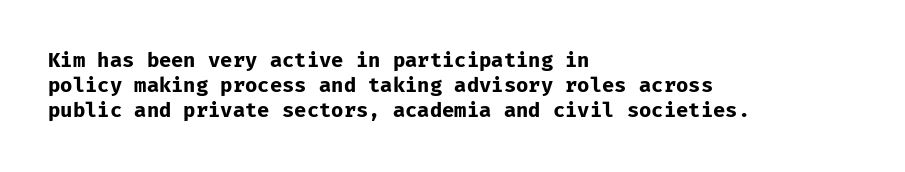
The image shows 20 px bold type, upright; set left-aligned, normal line spacing (1.25x), normal letter spacing, not underlined.
